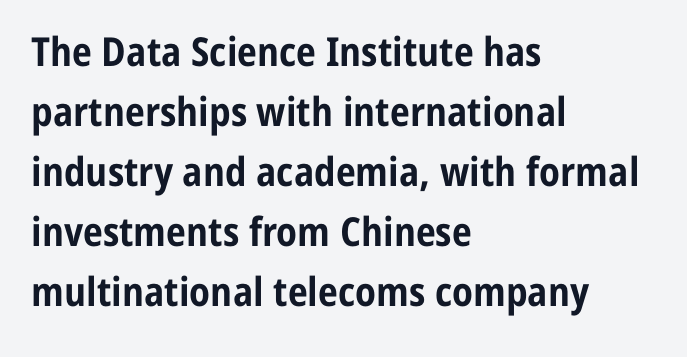
The image shows 40 px bold, condensed sans-serif type, upright; set left-aligned, normal line spacing (1.5x), normal letter spacing, not underlined; low stroke contrast and a medium x-height.
